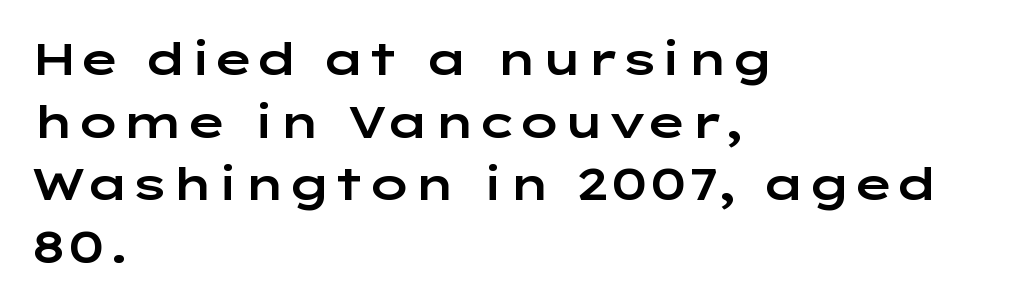
Q: Is the text italic (slanted)? A: No, it is upright.
Q: Is the typeface a serif or a sans-serif typeface? A: Sans-serif.
Q: Is the text underlined? A: No.
Q: How is the paragraph aligned? A: Left-aligned.
Q: Is the spacing between letters normal or unusually wide? A: Normal.
Q: Is the spacing between lines tight, normal or loose? A: Normal.
Q: Width (condensed, normal, or wide)? A: Wide.
Q: Stroke contrast? A: Low.
Q: x-height? A: Medium.
Q: Monospaced? A: No.
